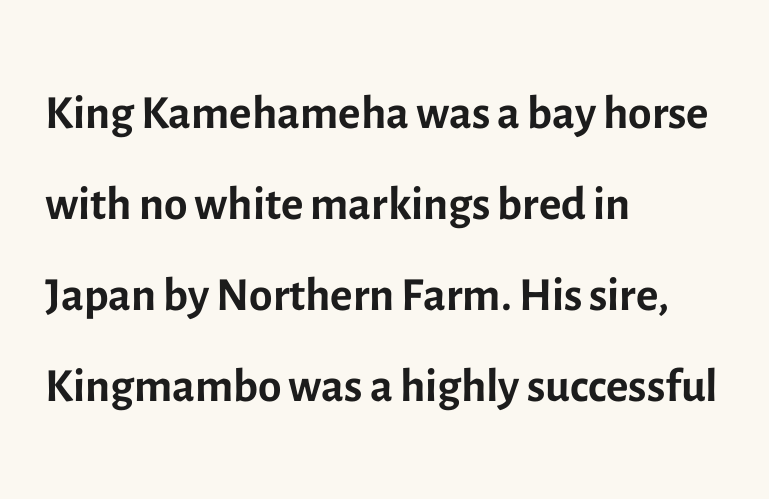
The image shows 68 px regular-weight sans-serif type, upright; set left-aligned, normal line spacing (1.34x), normal letter spacing, not underlined; a medium x-height.
